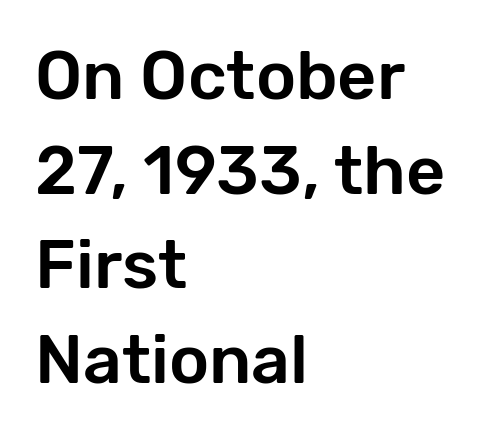
A roman cut, with each character standing at attention. Rows of type keep a routine distance in the vertical direction. Nothing unusual about the tracking: characters are spaced as the font intends. Every row of glyphs begins at an identical x-position on the left. Varying glyph widths throughout — classic text-font behaviour.
